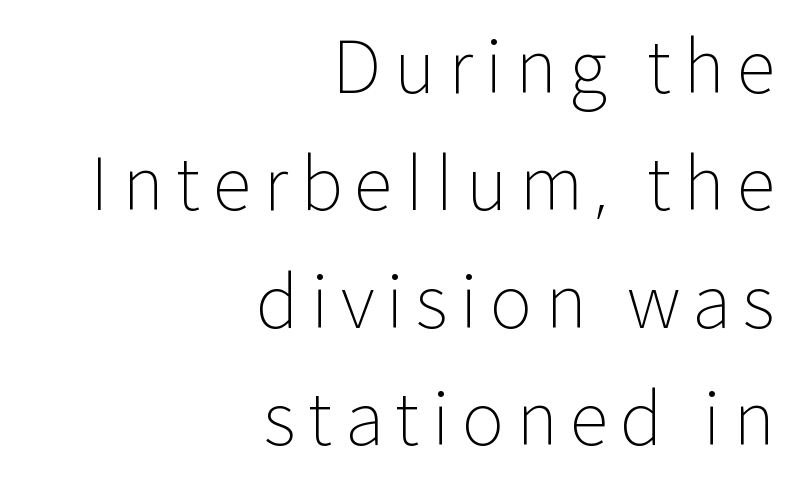
The image shows 72 px light sans-serif type, upright; set right-aligned, normal line spacing (1.63x), not underlined; low stroke contrast and a medium x-height.
